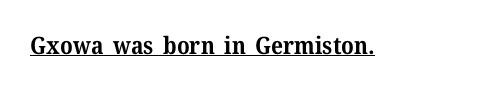
{"italic": "no", "bold": "yes", "underline": "yes", "letter_spacing": "normal", "letter_spacing_em": 0.0, "glyph_px": 24}
